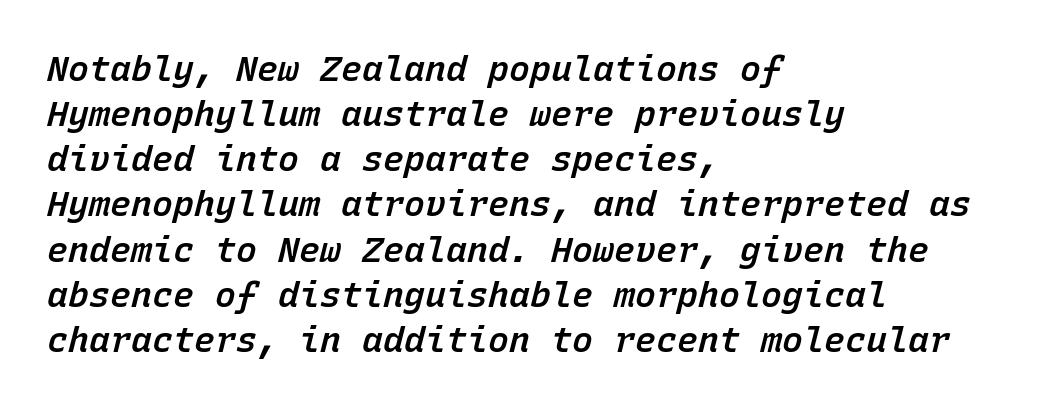
Q: Is the text bold? A: Semi-bold.
Q: Is the text italic (slanted)? A: Yes, it leans right by about 15 degrees.
Q: Is the text underlined? A: No.
Q: How is the paragraph aligned? A: Left-aligned.
Q: Is the spacing between letters normal or unusually wide? A: Normal.
Q: Is the spacing between lines tight, normal or loose? A: Normal.
Q: Width (condensed, normal, or wide)? A: Normal.
Q: Stroke contrast? A: Low.
Q: x-height? A: Medium.
Q: Monospaced? A: Yes.
